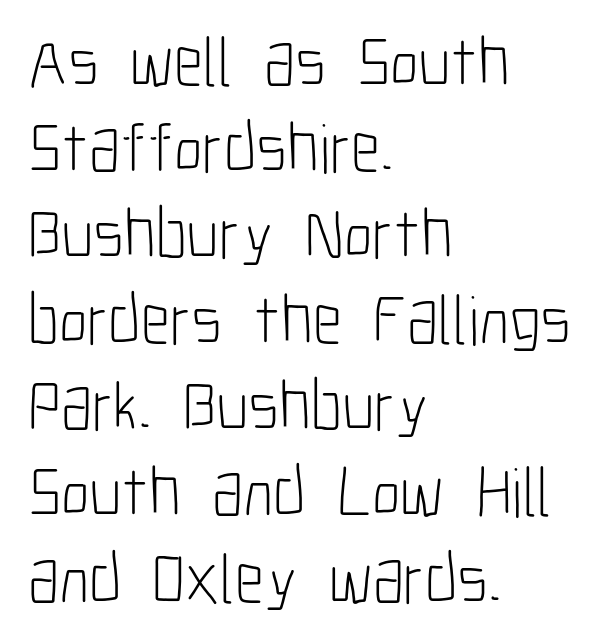
Q: Is the text bold? A: No.
Q: Is the text italic (slanted)? A: No, it is upright.
Q: Is the typeface a serif or a sans-serif typeface? A: Sans-serif.
Q: Is the text underlined? A: No.
Q: How is the paragraph aligned? A: Left-aligned.
Q: Is the spacing between letters normal or unusually wide? A: Normal.
Q: Width (condensed, normal, or wide)? A: Condensed.
Q: Stroke contrast? A: Low.
Q: x-height? A: Medium.
Q: Monospaced? A: No.
